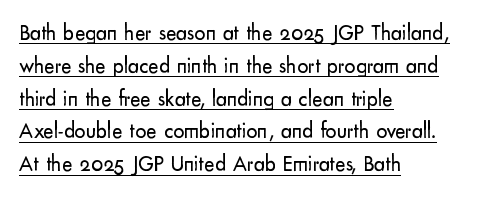
Q: Is the text bold? A: No.
Q: Is the text italic (slanted)? A: No, it is upright.
Q: Is the text underlined? A: Yes.
Q: How is the paragraph aligned? A: Left-aligned.
Q: Is the spacing between letters normal or unusually wide? A: Normal.
Q: Is the spacing between lines tight, normal or loose? A: Normal.
